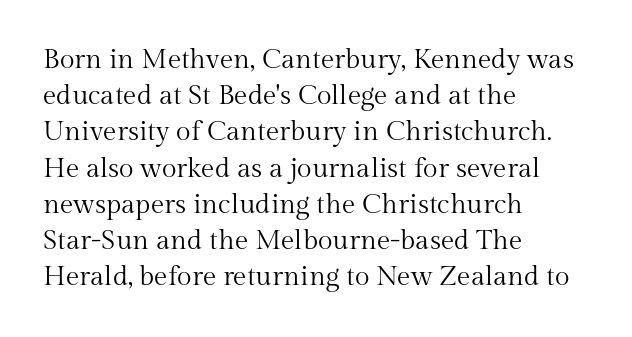
Q: Is the text bold? A: No.
Q: Is the text italic (slanted)? A: No, it is upright.
Q: Is the text underlined? A: No.
Q: How is the paragraph aligned? A: Left-aligned.
Q: Is the spacing between letters normal or unusually wide? A: Normal.
Q: Is the spacing between lines tight, normal or loose? A: Normal.
